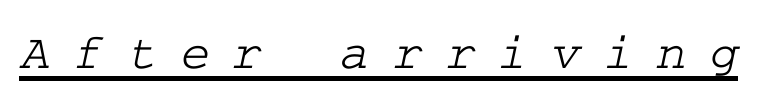
The image shows 51 px wide serif type; set unusually wide letter spacing (+0.45 em), underlined; low stroke contrast and a medium x-height.
